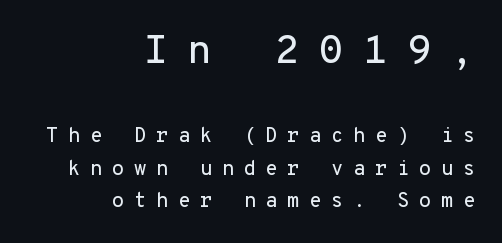
The image shows 40 px sans-serif type, upright, monospaced; set right-aligned, normal line spacing (1.63x), unusually wide letter spacing (+0.48 em), not underlined; the first (top) block is 2.0x larger; low stroke contrast and a medium x-height.
